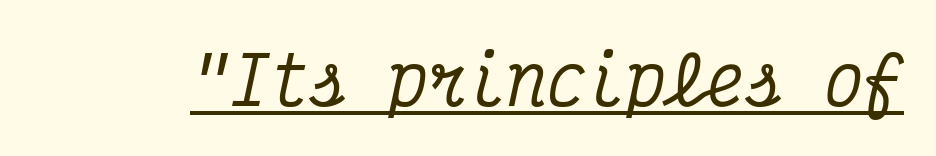
These lines were composed using italics. Somebody hit Ctrl+U on this one — the words are underlined. This rendering leaves character spacing at its baseline value. The face used here is seriffed, in the tradition of book romans. You could count columns in this text — the font is strictly monospaced.
